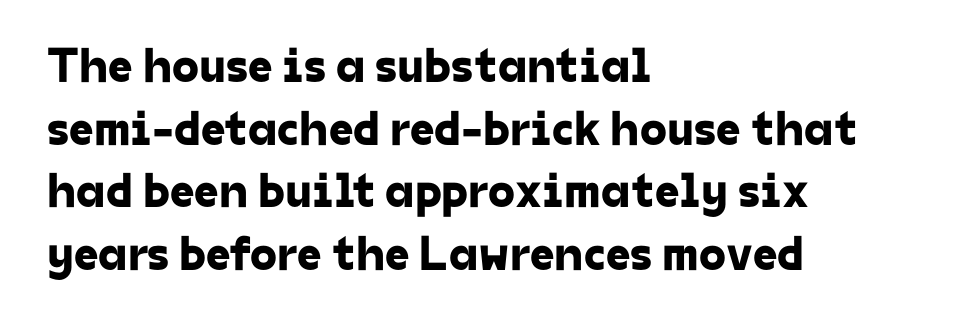
{"serif": "no", "width": "normal", "stroke_contrast": "low", "x_height": "medium", "monospaced": "no", "underline": "no", "align": "left", "line_spacing": "normal", "line_spacing_ratio": 1.28, "letter_spacing": "normal", "letter_spacing_em": 0.0, "glyph_px": 49}
